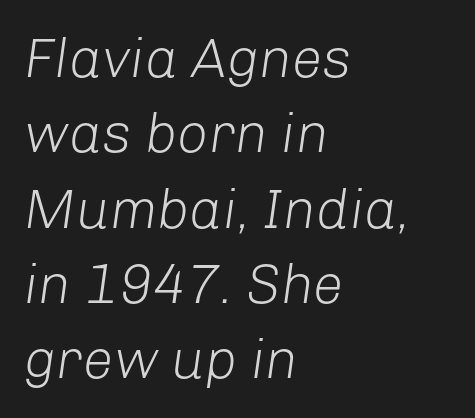
{"italic": "yes", "lean": "right", "slant_degrees": 8, "bold": "no", "weight": "light", "width": "normal", "stroke_contrast": "low", "x_height": "medium", "monospaced": "no", "underline": "no", "align": "left", "line_spacing": "normal", "line_spacing_ratio": 1.37, "letter_spacing": "normal", "letter_spacing_em": 0.0, "glyph_px": 55}
